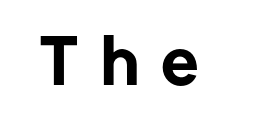
Characters remain perfectly vertical along every line. Tracking here is generous; glyphs stand well apart from one another. Nobody drew a line under any word here. The face used here is proportionally spaced, like ordinary book or web type. The type family on display is of the sans-serif kind.
